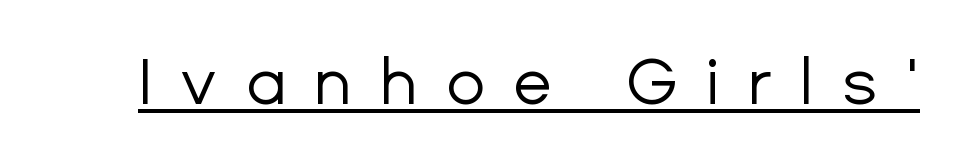
{"serif": "no", "italic": "no", "bold": "no", "weight": "regular", "width": "normal", "stroke_contrast": "low", "x_height": "medium", "monospaced": "no", "underline": "yes", "letter_spacing": "wide", "letter_spacing_em": 0.44, "glyph_px": 64}
